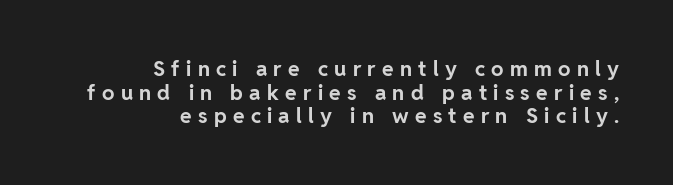
The image shows 21 px bold type, upright; set right-aligned, tight line spacing (1.13x), unusually wide letter spacing (+0.3 em), not underlined.
